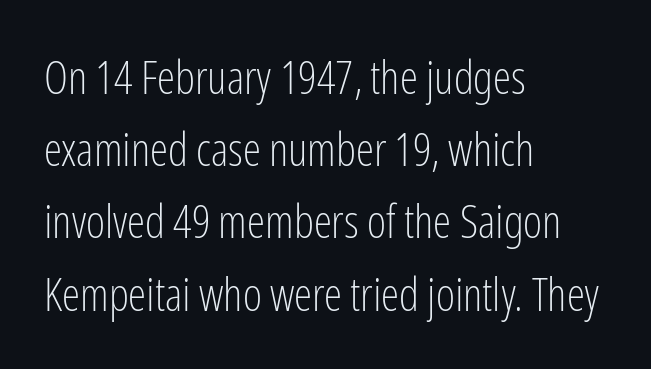
The image shows 46 px light, condensed sans-serif type, upright; set left-aligned, normal line spacing (1.57x), normal letter spacing, not underlined; low stroke contrast and a medium x-height.
